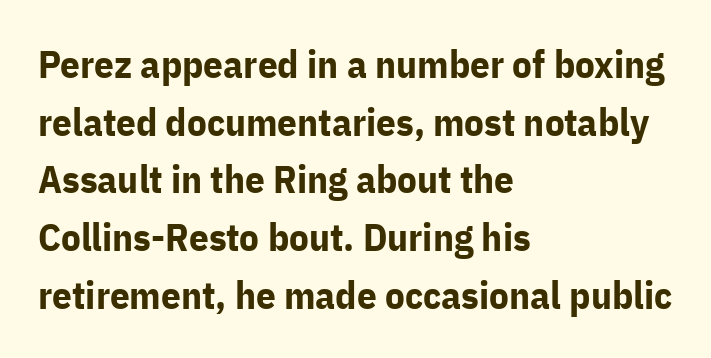
{"serif": "no", "italic": "no", "bold": "yes", "weight": "bold", "width": "normal", "stroke_contrast": "low", "x_height": "medium", "monospaced": "no", "underline": "no", "align": "left", "line_spacing": "normal", "line_spacing_ratio": 1.48, "letter_spacing": "normal", "letter_spacing_em": 0.0, "glyph_px": 39}
